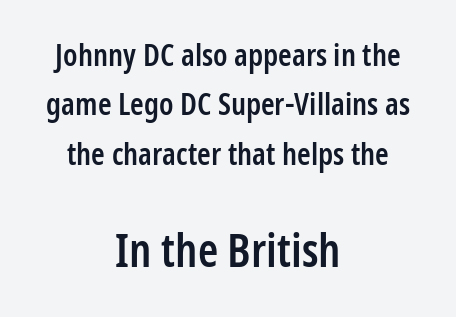
The image shows 46 px semibold, condensed sans-serif type, upright; set centered, normal line spacing (1.59x), normal letter spacing, not underlined; the second (bottom) block is 1.48x larger; low stroke contrast and a medium x-height.
